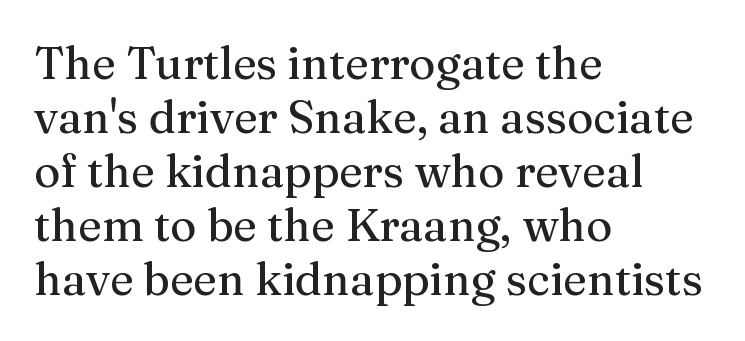
{"serif": "yes", "italic": "no", "width": "normal", "stroke_contrast": "medium", "x_height": "medium", "monospaced": "no", "underline": "no", "align": "left", "line_spacing_ratio": 1.2, "letter_spacing": "normal", "letter_spacing_em": 0.0, "glyph_px": 45}
